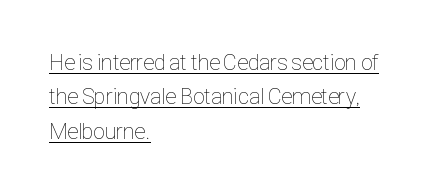
The image shows 22 px text type, upright; set left-aligned, normal line spacing (1.56x), normal letter spacing, underlined.
